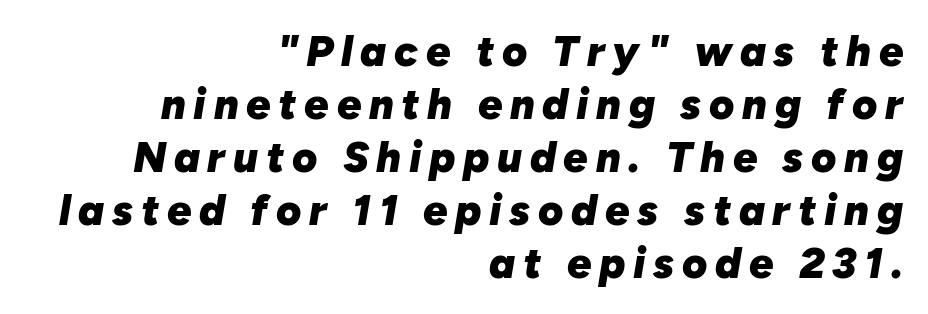
The image shows 43 px heavy type, italic (leaning right); set right-aligned, line spacing 1.23x, not underlined; low stroke contrast and a medium x-height.
